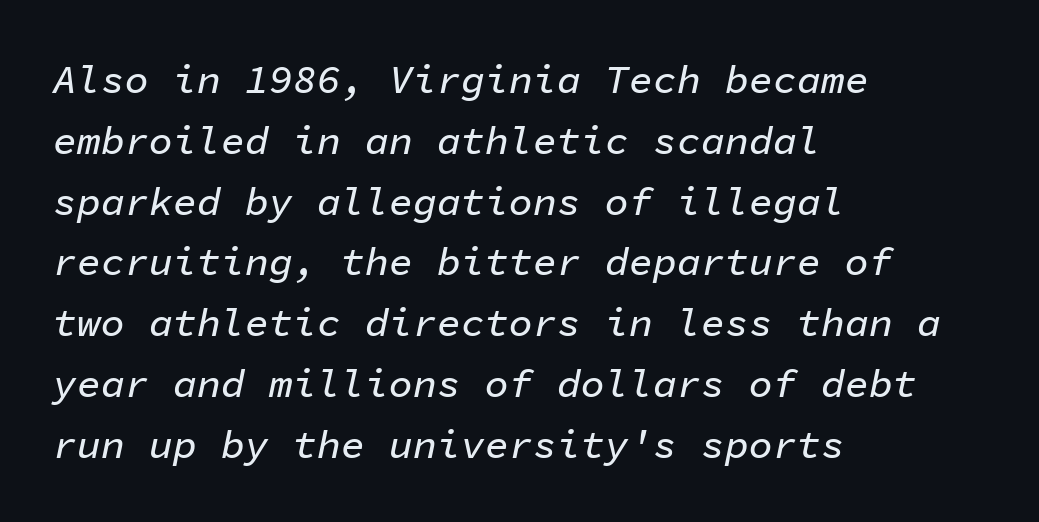
Spacing verdict: monospaced, one width for all characters. The text carries the slant typical of an italic or oblique font. Regular leading. All the whitespace from short lines collects on the right. Lines of text with bare space underneath.
